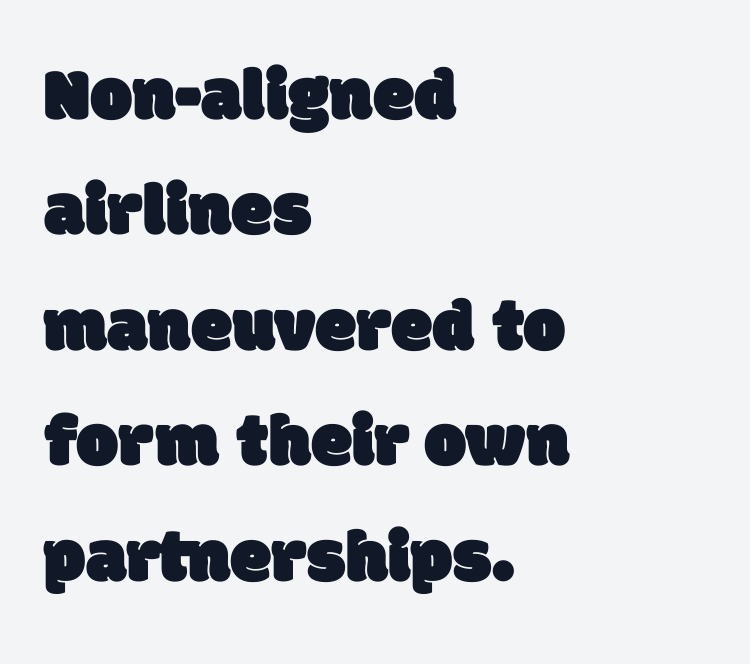
Just letters on the line, the space beneath them empty. Vertical spacing — default. Left-aligned paragraph, ragged on the right. There is no visible air inserted between adjacent glyphs.
